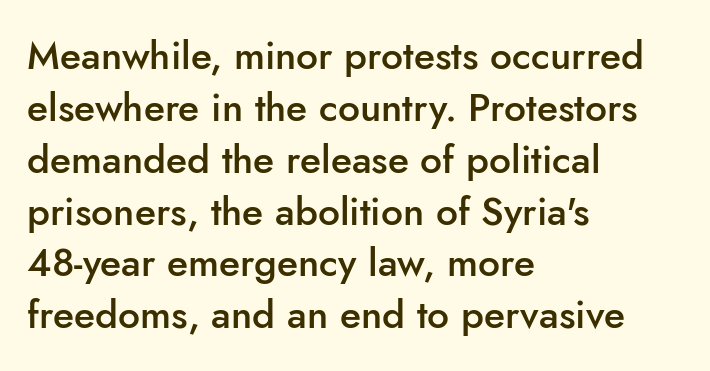
Q: Is the text bold? A: Semi-bold.
Q: Is the text italic (slanted)? A: No, it is upright.
Q: Is the typeface a serif or a sans-serif typeface? A: Sans-serif.
Q: Is the text underlined? A: No.
Q: How is the paragraph aligned? A: Left-aligned.
Q: Is the spacing between letters normal or unusually wide? A: Normal.
Q: Is the spacing between lines tight, normal or loose? A: Normal.
Q: Width (condensed, normal, or wide)? A: Normal.
Q: Stroke contrast? A: Low.
Q: x-height? A: Small.
Q: Monospaced? A: No.
